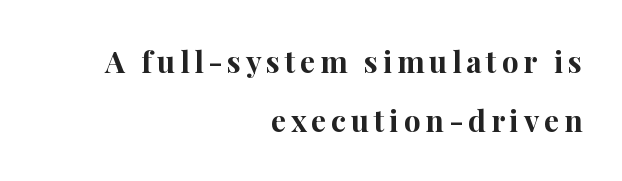
The font is running at its bold setting. Think of a printed novel: that variable character pitch is what you see here. Notice how the passage keeps a crisp vertical edge on the right only. Anything drawn beneath the words? Only blank space.
